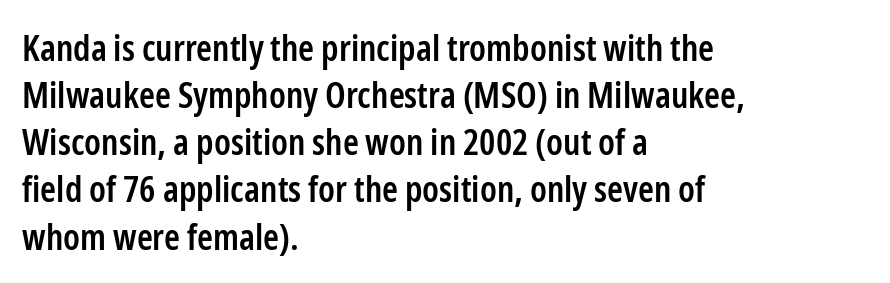
The image shows 36 px semibold, condensed sans-serif type, upright; set left-aligned, normal line spacing (1.31x), normal letter spacing, not underlined; low stroke contrast and a medium x-height.
